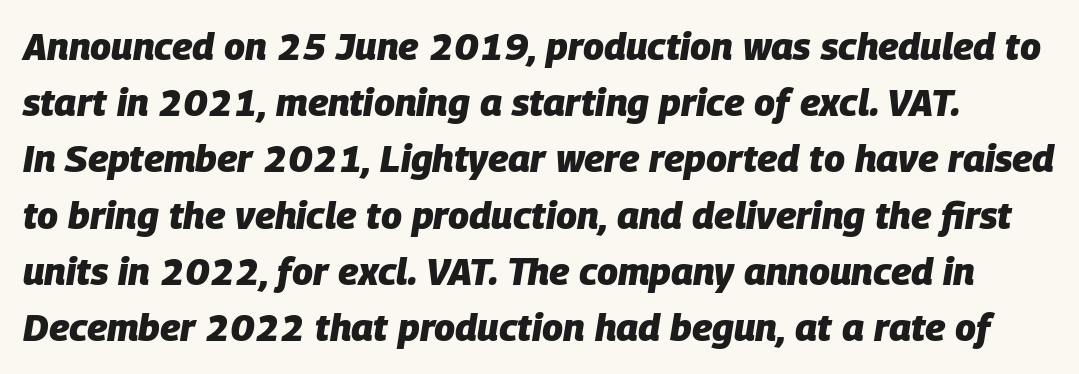
The image shows 38 px heavy type, italic (leaning right); set normal line spacing (1.48x), normal letter spacing, not underlined; low stroke contrast and a large x-height.
